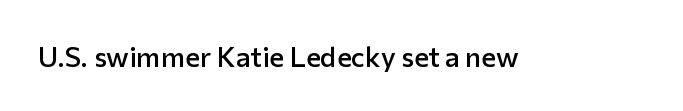
A bit beefed up — I'd call it semibold rather than bold. Look at the tracking — it's just the regular setting, nothing added. The space beneath each line is pristine and unruled. Varying glyph widths throughout — classic text-font behaviour. Typographically, this falls in the sans-serif category.
